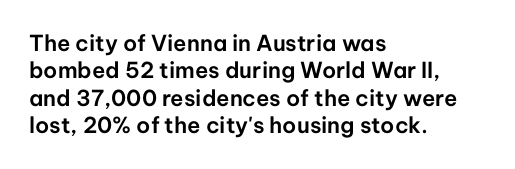
{"italic": "no", "underline": "no", "align": "left", "line_spacing": "normal", "line_spacing_ratio": 1.25, "letter_spacing": "normal", "letter_spacing_em": 0.0, "glyph_px": 22}
